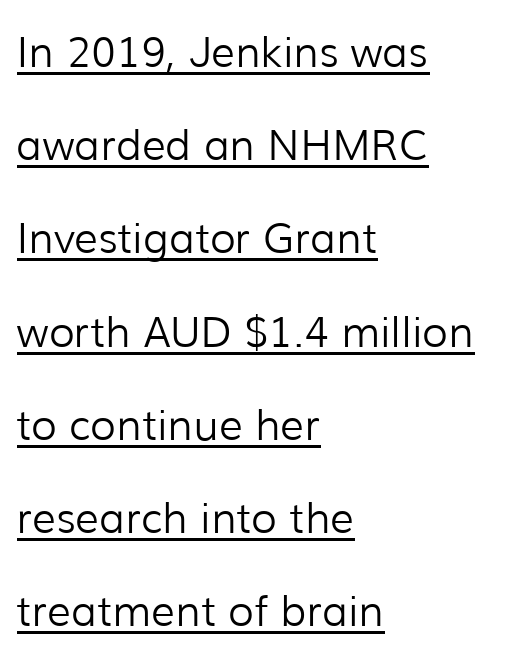
The lines in this sample share a left origin and differ only in where they stop. The axis of the letterforms is exactly vertical. Quick note: underline on. This sample has the flowing, uneven cadence of proportional lettering.
